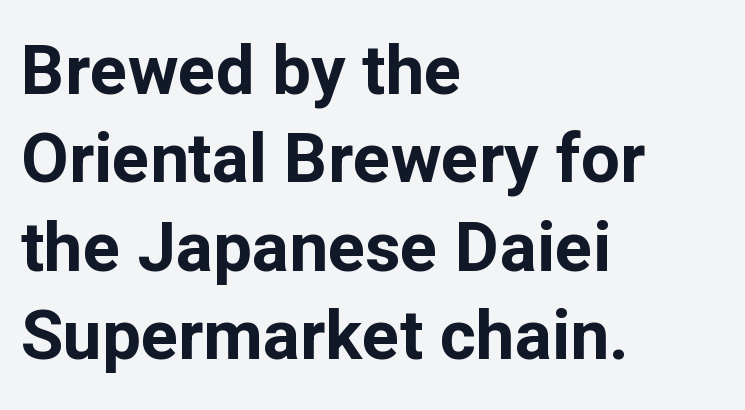
The image shows 69 px bold sans-serif type, upright; set left-aligned, normal line spacing (1.28x), normal letter spacing, not underlined; low stroke contrast and a medium x-height.
